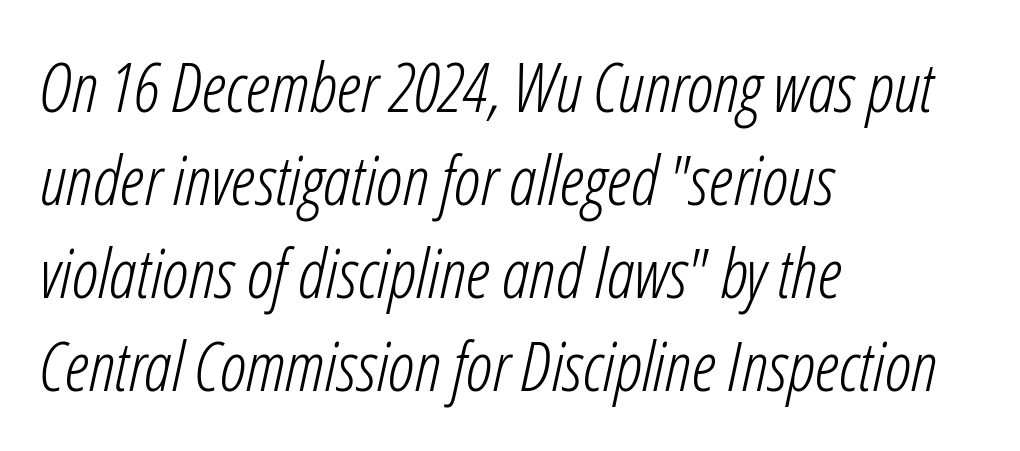
{"italic": "yes", "lean": "right", "slant_degrees": 12, "bold": "no", "weight": "light", "width": "condensed", "stroke_contrast": "low", "x_height": "medium", "monospaced": "no", "underline": "no", "align": "left", "line_spacing": "normal", "line_spacing_ratio": 1.35, "letter_spacing": "normal", "letter_spacing_em": 0.0, "glyph_px": 69}
